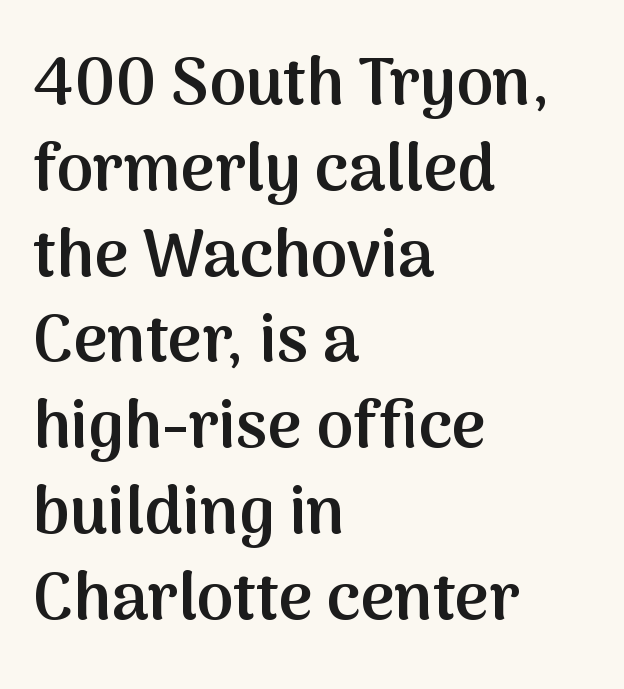
The font is running at a semibold setting, under full bold. Short note: letters normally spaced. Regarding leading, the lines here are spaced in the standard way. Each line starts at the same left margin while the right side varies. The specimen reads as upright at a glance. The rendering uses natural spacing where letterforms have individual widths.
